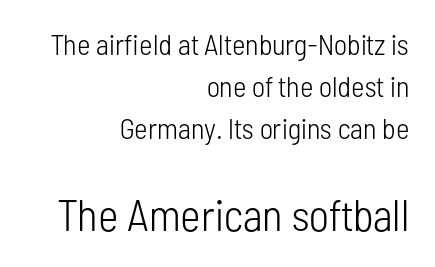
These lines are composed in type without serifs. Spacing verdict: proportional, widths tailored to each character. Check the space under the baseline: it is left empty. A typesetter would mark this as roman, not italic. Notice how descenders clear the ascenders below comfortably — that's standard leading. Bigger letters appear in the bottom chunk; the top chunk is reduced.
